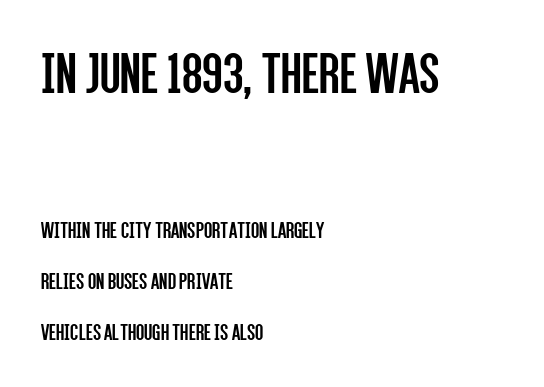
{"serif": "no", "italic": "no", "bold": "no", "weight": "regular", "width": "condensed", "stroke_contrast": "low", "x_height": "large", "monospaced": "no", "underline": "no", "align": "left", "line_spacing": "loose", "line_spacing_ratio": 2.13, "letter_spacing": "normal", "letter_spacing_em": 0.0, "larger_block": "first", "size_ratio": 2.5, "glyph_px": 60}
